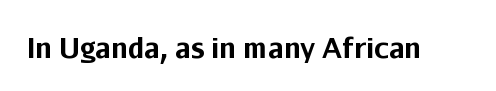
Q: Is the text bold? A: Yes.
Q: Is the text italic (slanted)? A: No, it is upright.
Q: Is the text underlined? A: No.
Q: Is the spacing between letters normal or unusually wide? A: Normal.
